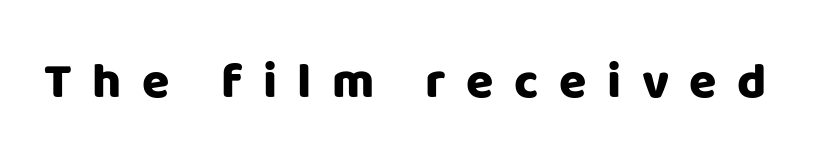
{"serif": "no", "italic": "no", "bold": "yes", "weight": "heavy", "width": "normal", "stroke_contrast": "low", "x_height": "large", "monospaced": "no", "underline": "no", "letter_spacing": "wide", "letter_spacing_em": 0.41, "glyph_px": 50}
